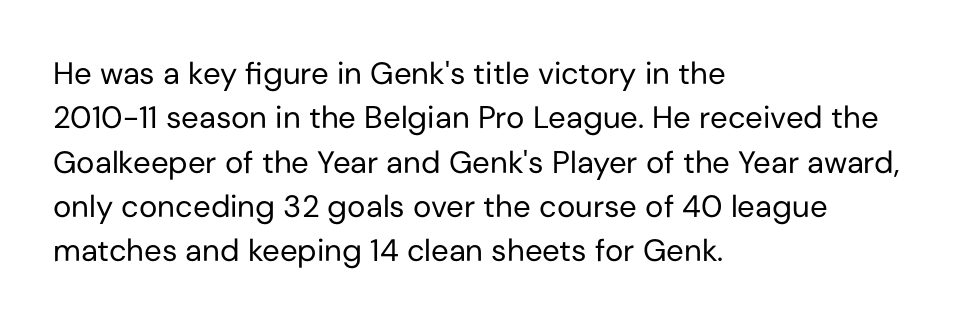
{"serif": "no", "italic": "no", "bold": "no", "weight": "regular", "width": "normal", "stroke_contrast": "low", "x_height": "medium", "monospaced": "no", "underline": "no", "align": "left", "line_spacing": "normal", "line_spacing_ratio": 1.43, "letter_spacing": "normal", "letter_spacing_em": 0.0, "glyph_px": 31}
